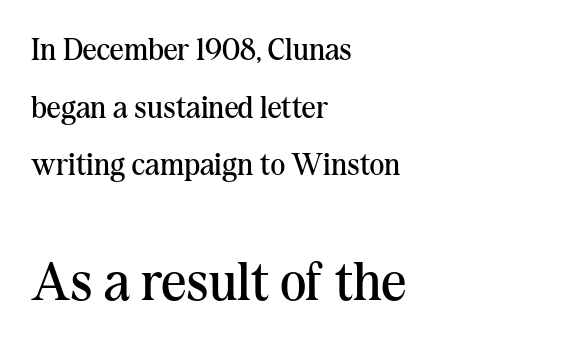
Q: Is the text bold? A: No.
Q: Is the text italic (slanted)? A: No, it is upright.
Q: Is the typeface a serif or a sans-serif typeface? A: Serif.
Q: Is the text underlined? A: No.
Q: How is the paragraph aligned? A: Left-aligned.
Q: Is the spacing between letters normal or unusually wide? A: Normal.
Q: Which block of text is set in a larger size, the first (top) or the second (bottom)? A: The second (bottom) one.
Q: Width (condensed, normal, or wide)? A: Normal.
Q: Stroke contrast? A: Medium.
Q: x-height? A: Medium.
Q: Monospaced? A: No.
